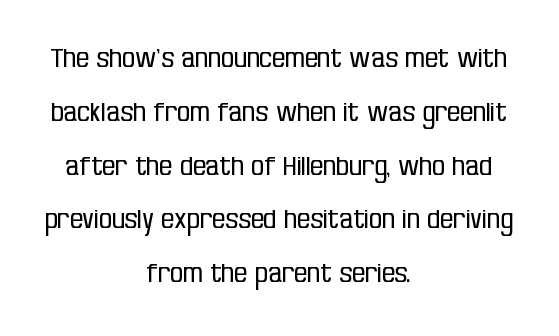
The image shows 26 px text type, upright; set centered, loose line spacing (2.07x), normal letter spacing, not underlined.
